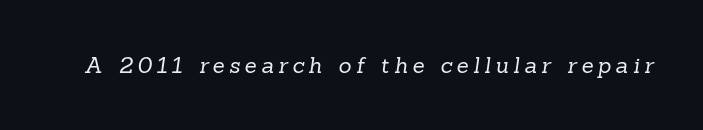
Q: Is the text bold? A: No.
Q: Is the text underlined? A: No.
Q: Is the spacing between letters normal or unusually wide? A: Unusually wide.
